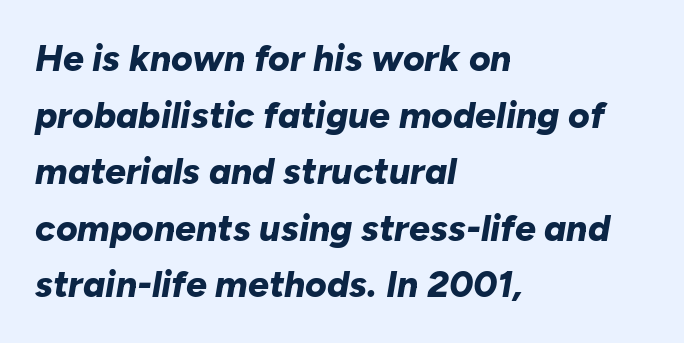
{"italic": "yes", "lean": "right", "slant_degrees": 10, "bold": "yes", "weight": "bold", "width": "normal", "stroke_contrast": "low", "x_height": "medium", "monospaced": "no", "underline": "no", "align": "left", "line_spacing": "normal", "line_spacing_ratio": 1.53, "letter_spacing": "normal", "letter_spacing_em": 0.0, "glyph_px": 37}
